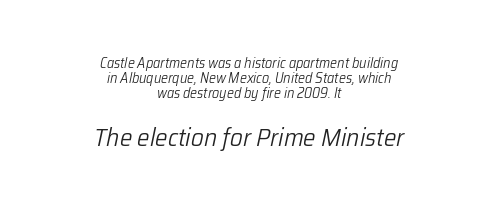
The image shows 25 px text type, italic (leaning right); set centered, tight line spacing (1.08x), normal letter spacing, not underlined; the second (bottom) block is 1.79x larger.
